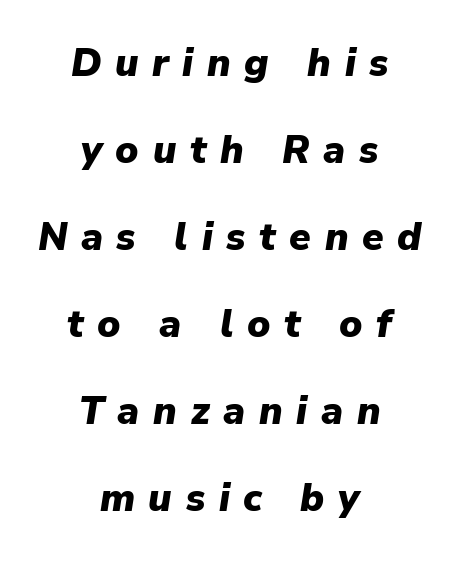
{"italic": "yes", "lean": "right", "slant_degrees": 9, "bold": "yes", "weight": "heavy", "width": "normal", "stroke_contrast": "low", "x_height": "medium", "monospaced": "no", "underline": "no", "align": "center", "line_spacing": "loose", "line_spacing_ratio": 2.23, "letter_spacing": "wide", "letter_spacing_em": 0.35, "glyph_px": 39}
